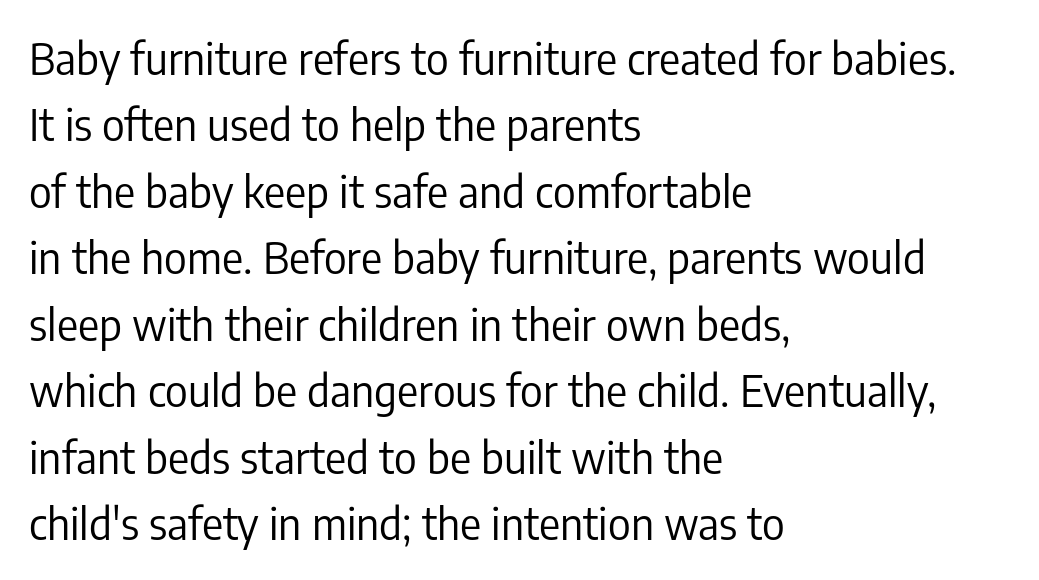
A bare baseline throughout the passage. Do the characters align in a grid? No, the font is proportional. This sample uses a sans-serif face. Italic? Not at all — the glyphs are vertical.
